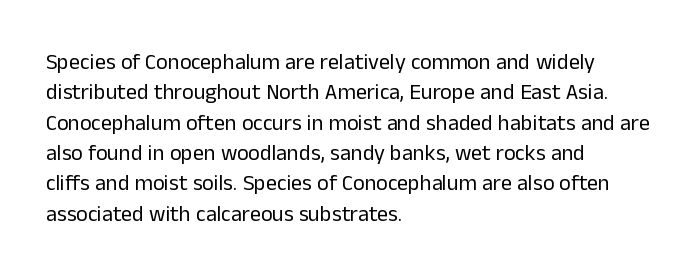
{"italic": "no", "bold": "no", "underline": "no", "align": "left", "line_spacing": "normal", "line_spacing_ratio": 1.38, "letter_spacing": "normal", "letter_spacing_em": 0.0, "glyph_px": 22}
